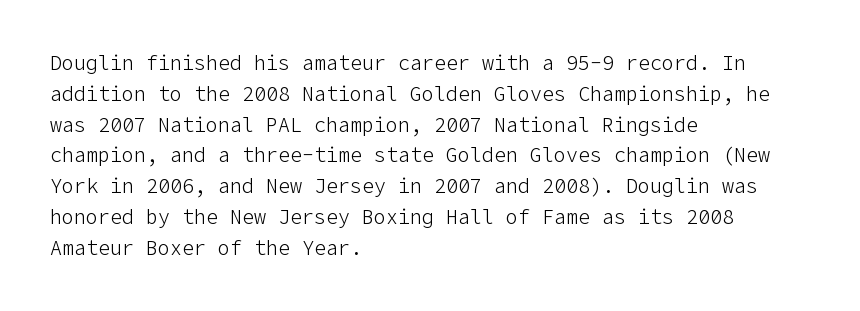
{"italic": "no", "bold": "no", "underline": "no", "align": "left", "line_spacing": "normal", "line_spacing_ratio": 1.54, "letter_spacing": "normal", "letter_spacing_em": 0.0, "glyph_px": 20}
